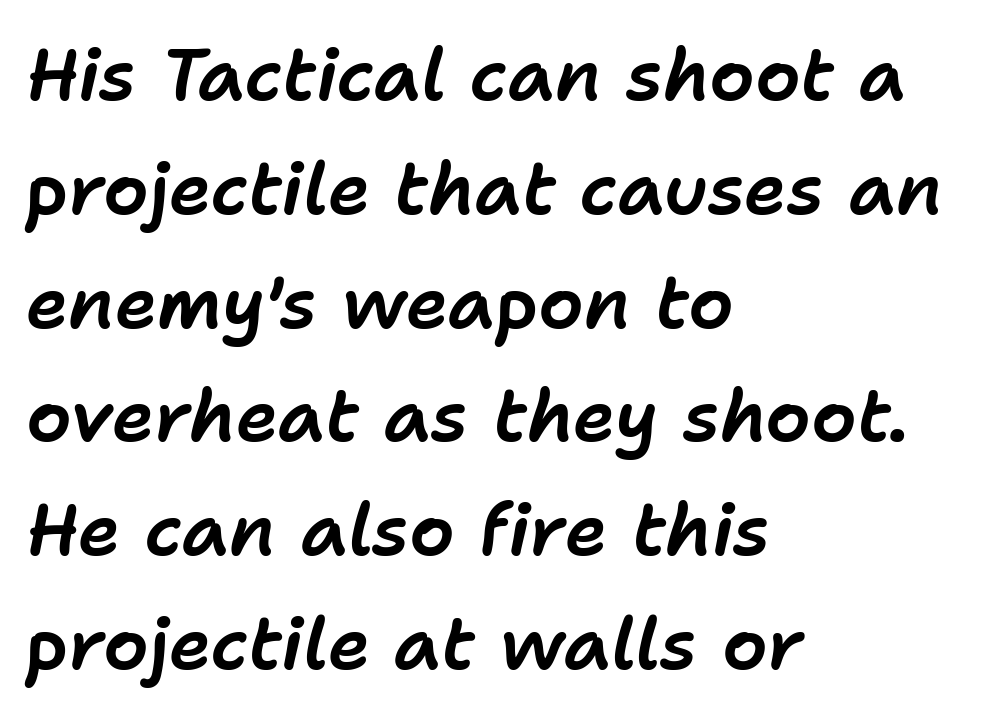
Q: Is the text italic (slanted)? A: Yes, it leans right by about 11 degrees.
Q: Is the text underlined? A: No.
Q: How is the paragraph aligned? A: Left-aligned.
Q: Is the spacing between letters normal or unusually wide? A: Normal.
Q: Is the spacing between lines tight, normal or loose? A: Normal.
Q: Width (condensed, normal, or wide)? A: Normal.
Q: Stroke contrast? A: Low.
Q: x-height? A: Medium.
Q: Monospaced? A: No.
